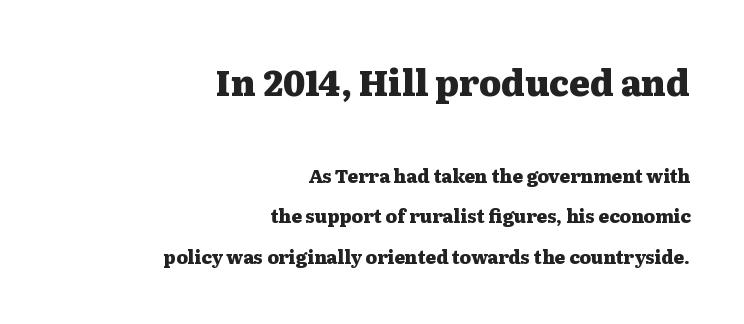
Q: Is the text bold? A: Yes.
Q: Is the text italic (slanted)? A: No, it is upright.
Q: Is the typeface a serif or a sans-serif typeface? A: Serif.
Q: Is the text underlined? A: No.
Q: How is the paragraph aligned? A: Right-aligned.
Q: Is the spacing between letters normal or unusually wide? A: Normal.
Q: Is the spacing between lines tight, normal or loose? A: Loose.
Q: Which block of text is set in a larger size, the first (top) or the second (bottom)? A: The first (top) one.
Q: Width (condensed, normal, or wide)? A: Wide.
Q: Stroke contrast? A: Medium.
Q: x-height? A: Medium.
Q: Monospaced? A: No.
